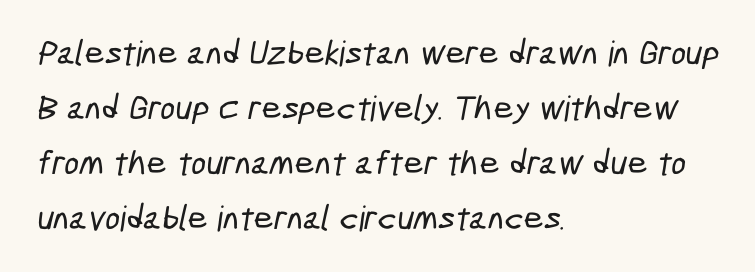
{"serif": "no", "width": "condensed", "stroke_contrast": "low", "x_height": "medium", "monospaced": "no", "underline": "no", "align": "left", "line_spacing": "normal", "line_spacing_ratio": 1.57, "letter_spacing": "normal", "letter_spacing_em": 0.0, "glyph_px": 35}
